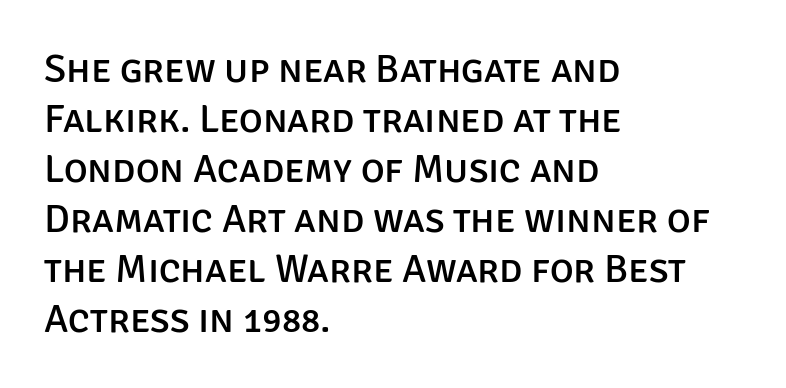
The leading is moderate, giving the passage an even texture. Regarding serifs, this sample does without them. The compositor pushed each line to the left boundary. The area under the type is left untouched. Do the characters align in a grid? No, the font is proportional. The passage shown has conventional tracking throughout.
